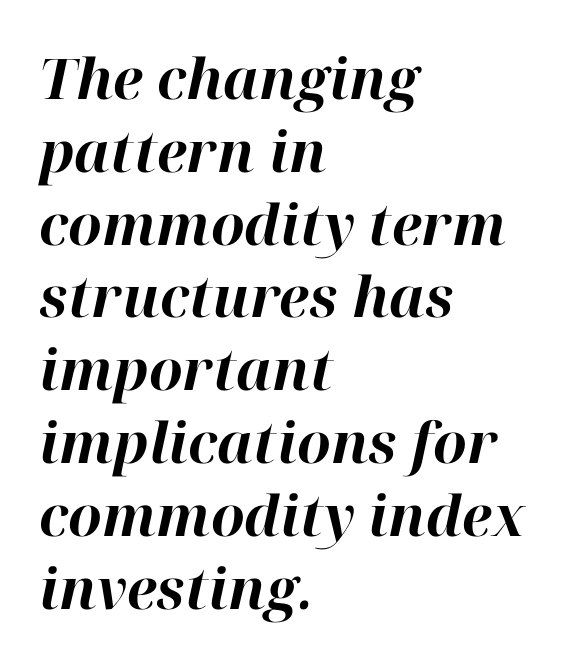
The image shows 56 px bold type, italic (leaning right); set left-aligned, normal line spacing (1.3x), normal letter spacing, not underlined; high stroke contrast and a medium x-height.
